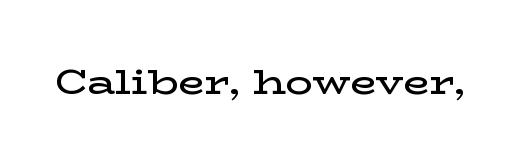
Q: Is the text bold? A: Semi-bold.
Q: Is the text italic (slanted)? A: No, it is upright.
Q: Is the typeface a serif or a sans-serif typeface? A: Serif.
Q: Is the text underlined? A: No.
Q: Is the spacing between letters normal or unusually wide? A: Normal.
Q: Width (condensed, normal, or wide)? A: Wide.
Q: Stroke contrast? A: Low.
Q: x-height? A: Medium.
Q: Monospaced? A: No.
